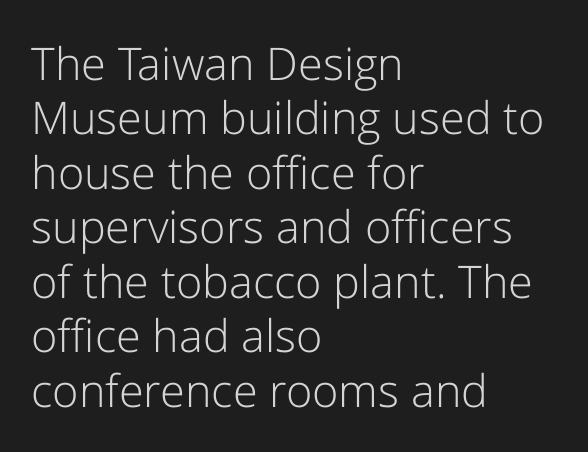
The image shows 45 px light sans-serif type, upright; set left-aligned, line spacing 1.21x, normal letter spacing, not underlined; low stroke contrast and a medium x-height.
